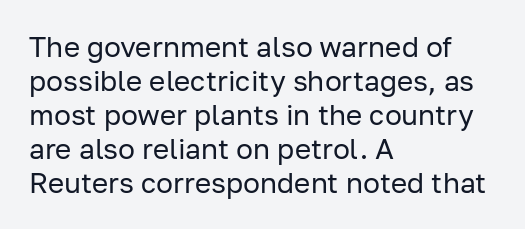
{"serif": "no", "italic": "no", "bold": "no", "weight": "regular", "width": "normal", "stroke_contrast": "low", "x_height": "medium", "monospaced": "no", "underline": "no", "align": "left", "line_spacing_ratio": 1.21, "letter_spacing": "normal", "letter_spacing_em": 0.0, "glyph_px": 28}
